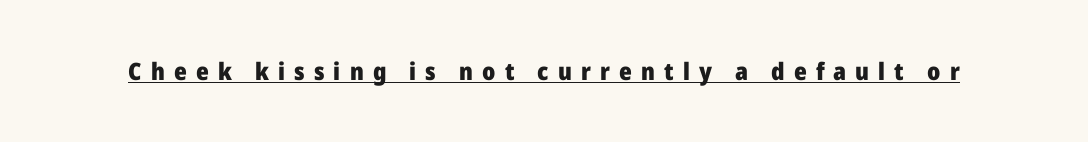
A continuous stroke trails under the words, as in a hyperlink. Chunky letters — that's bold for sure. A roman cut, with each character standing at attention. The tracking jumps out immediately: characters are airy and widely separated.
